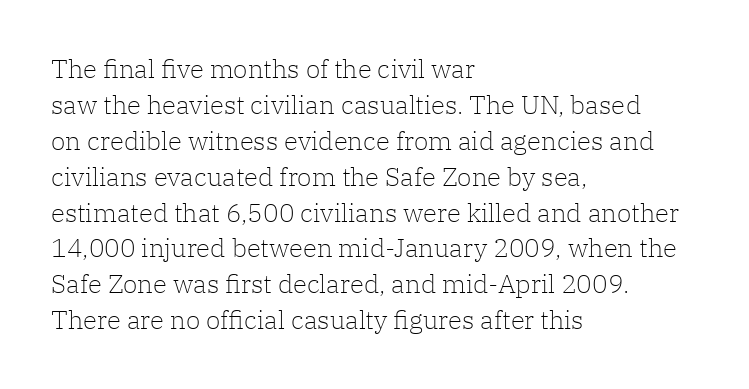
Q: Is the text bold? A: No.
Q: Is the text italic (slanted)? A: No, it is upright.
Q: Is the text underlined? A: No.
Q: How is the paragraph aligned? A: Left-aligned.
Q: Is the spacing between letters normal or unusually wide? A: Normal.
Q: Is the spacing between lines tight, normal or loose? A: Normal.
